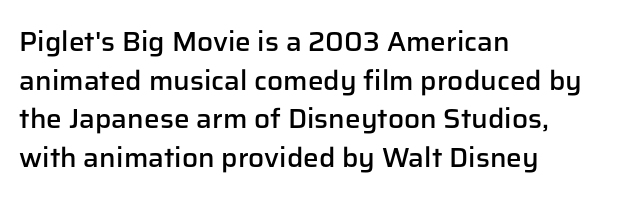
Q: Is the text bold? A: Semi-bold.
Q: Is the text italic (slanted)? A: No, it is upright.
Q: Is the typeface a serif or a sans-serif typeface? A: Sans-serif.
Q: Is the text underlined? A: No.
Q: How is the paragraph aligned? A: Left-aligned.
Q: Is the spacing between letters normal or unusually wide? A: Normal.
Q: Is the spacing between lines tight, normal or loose? A: Normal.
Q: Width (condensed, normal, or wide)? A: Normal.
Q: Stroke contrast? A: Low.
Q: x-height? A: Medium.
Q: Monospaced? A: No.
